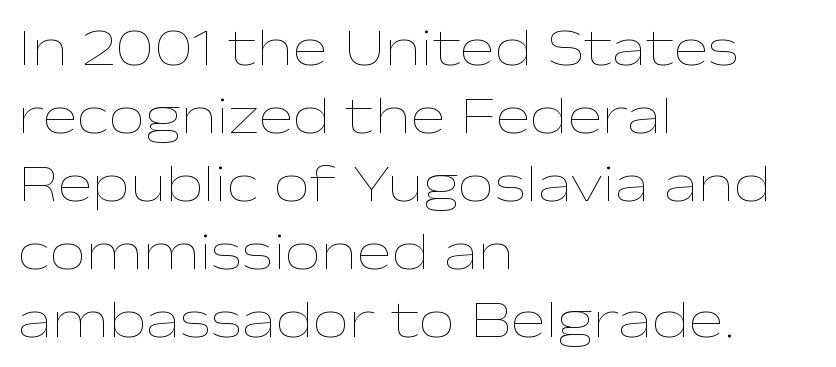
The image shows 52 px thin, wide type, upright; set left-aligned, normal line spacing (1.31x), normal letter spacing, not underlined; low stroke contrast and a medium x-height.
